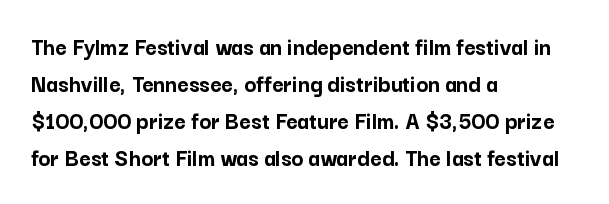
Q: Is the text bold? A: Yes.
Q: Is the text italic (slanted)? A: No, it is upright.
Q: Is the text underlined? A: No.
Q: How is the paragraph aligned? A: Left-aligned.
Q: Is the spacing between letters normal or unusually wide? A: Normal.
Q: Is the spacing between lines tight, normal or loose? A: Normal.
